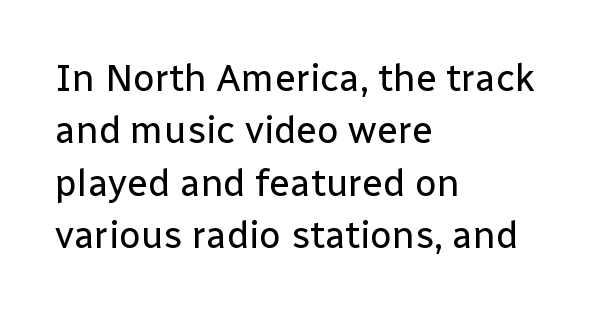
Q: Is the text bold? A: No.
Q: Is the text italic (slanted)? A: No, it is upright.
Q: Is the typeface a serif or a sans-serif typeface? A: Sans-serif.
Q: Is the text underlined? A: No.
Q: How is the paragraph aligned? A: Left-aligned.
Q: Is the spacing between letters normal or unusually wide? A: Normal.
Q: Is the spacing between lines tight, normal or loose? A: Normal.
Q: Width (condensed, normal, or wide)? A: Normal.
Q: Stroke contrast? A: Low.
Q: x-height? A: Medium.
Q: Monospaced? A: No.
